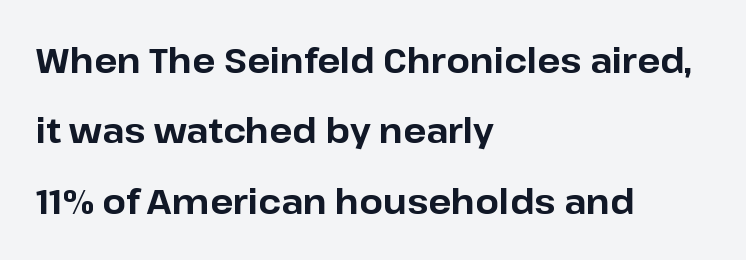
Rendered with straight, roman letterforms. The characters display no serif detailing; their extremities are plain. Observe the ordinary spacing: letters are neighbours, not strangers. Alignment: flush left.
